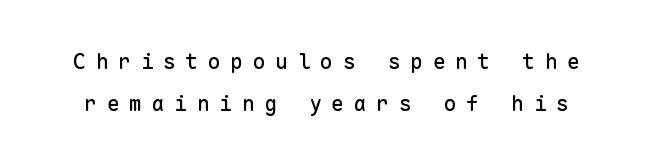
The image shows 21 px text type, upright; set loose line spacing (1.99x), unusually wide letter spacing (+0.47 em), not underlined.
